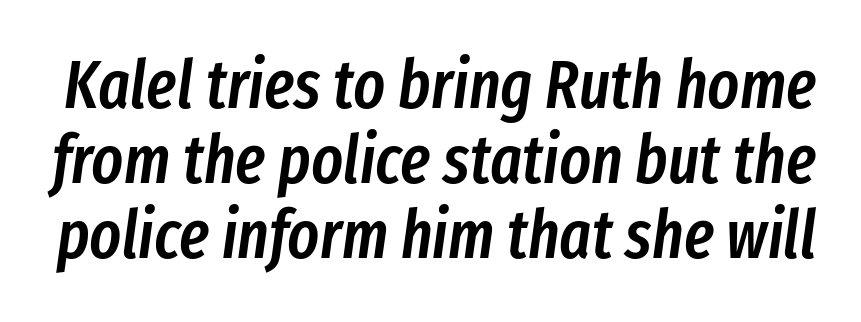
Q: Is the text bold? A: Semi-bold.
Q: Is the text italic (slanted)? A: Yes, it leans right by about 8 degrees.
Q: Is the text underlined? A: No.
Q: Is the spacing between letters normal or unusually wide? A: Normal.
Q: Is the spacing between lines tight, normal or loose? A: Tight.
Q: Width (condensed, normal, or wide)? A: Condensed.
Q: Stroke contrast? A: Low.
Q: x-height? A: Medium.
Q: Monospaced? A: No.
